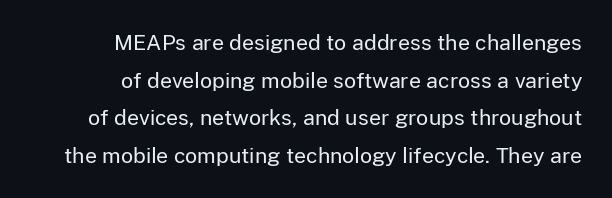
{"italic": "no", "bold": "no", "underline": "no", "align": "right", "line_spacing_ratio": 1.79, "letter_spacing": "normal", "letter_spacing_em": 0.0, "glyph_px": 21}
